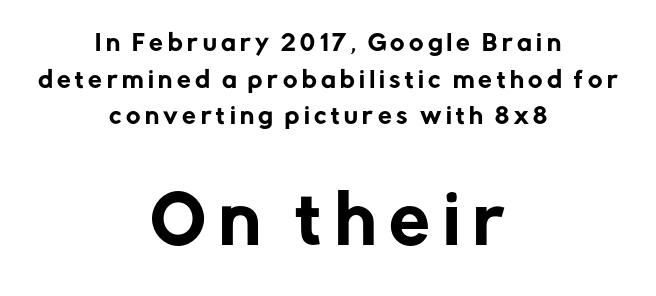
The image shows 65 px sans-serif type, upright; set centered, normal line spacing (1.66x), unusually wide letter spacing (+0.2 em), not underlined; the second (bottom) block is 2.95x larger; low stroke contrast and a medium x-height.
